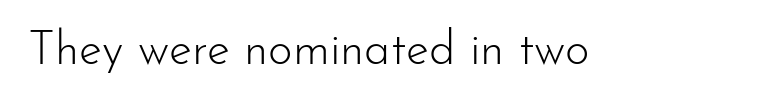
The image shows 47 px light sans-serif type, upright; set normal letter spacing, not underlined; low stroke contrast and a small x-height.
